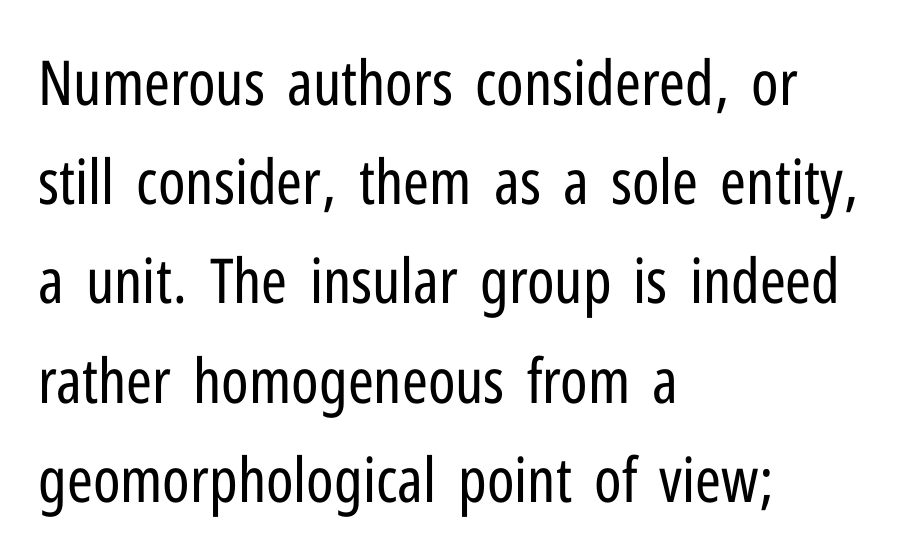
{"serif": "no", "italic": "no", "bold": "no", "weight": "regular", "width": "condensed", "stroke_contrast": "low", "x_height": "medium", "monospaced": "no", "underline": "no", "align": "left", "line_spacing": "normal", "line_spacing_ratio": 1.6, "letter_spacing": "normal", "letter_spacing_em": 0.0, "glyph_px": 62}
